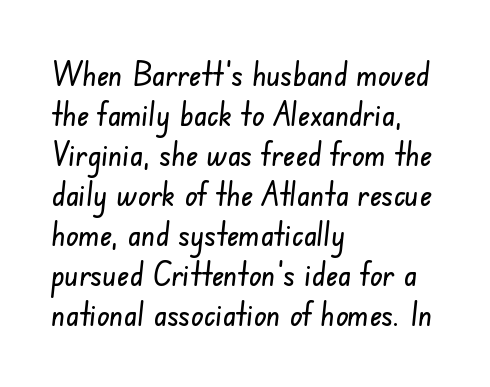
Varying glyph widths throughout — classic text-font behaviour. Glance below the letters and you will spot only blank space. You could call the tracking neutral — neither tight nor loose. The text was rendered using a sans face with plain stroke endings. Does the copy run flush right? No — it runs flush left.
